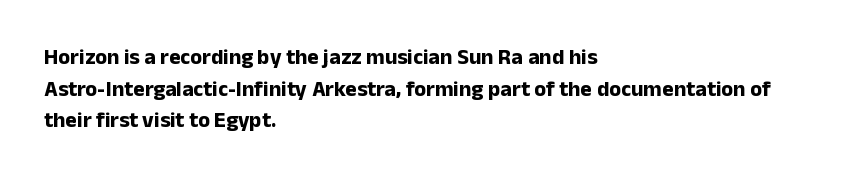
Beneath every word, the page is bare. Successive baselines arrive at the customary interval. It's the straight-up-and-down kind of type. Which margin do the lines hug? The left one — the right edge is uneven. Thick stems and heavy bowls — unmistakably bold.
